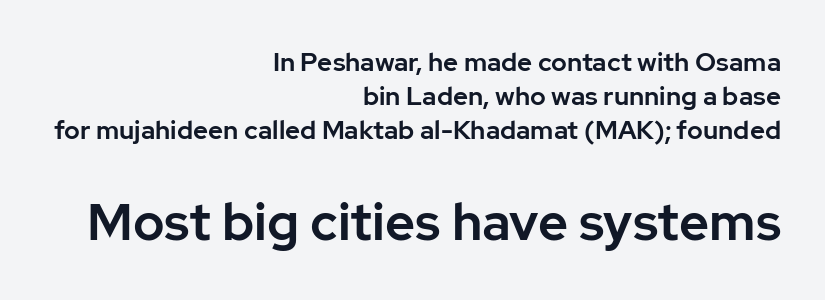
The image shows 52 px sans-serif type, upright; set right-aligned, normal line spacing (1.3x), normal letter spacing, not underlined; the second (bottom) block is 2.0x larger; low stroke contrast and a medium x-height.
